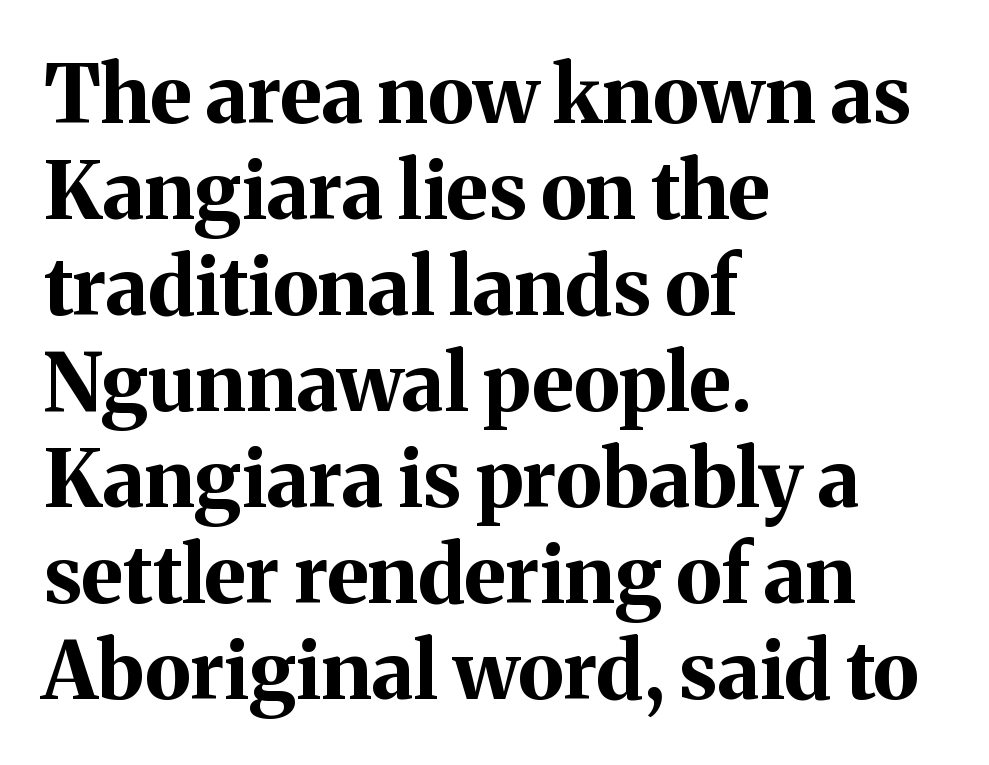
Ordinary non-slanted type is in use. Heft: maximum for text — a bold. Observe the serifs anchoring each vertical stroke in this sample. The glyphs are unaccompanied by any horizontal stroke below them. These lines keep a tight, regular rhythm from letter to letter.
